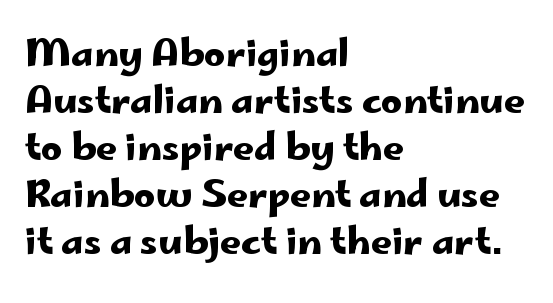
One glance says typical: line gaps are just what's usual. A roman cut, with each character standing at attention. Check under the words: just untouched page. The type is set solid horizontally, with unmodified tracking. Think of a printed novel: that variable character pitch is what you see here. Reading down the block, your eye returns to a fixed left position each line.
